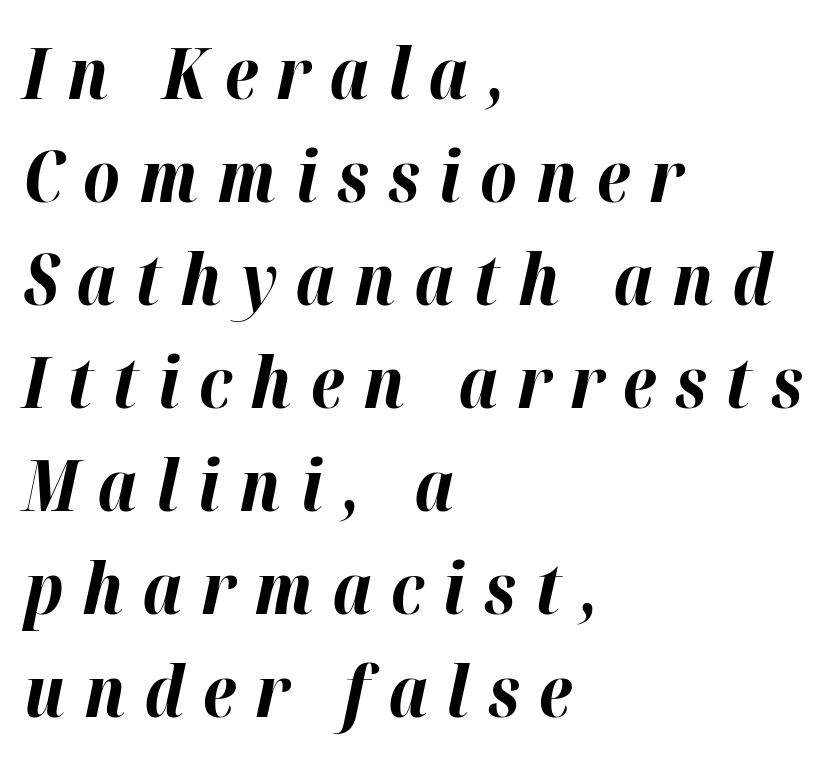
The image shows 71 px bold type, italic (leaning right); set left-aligned, normal line spacing (1.45x), unusually wide letter spacing (+0.27 em), not underlined; high stroke contrast and a medium x-height.
